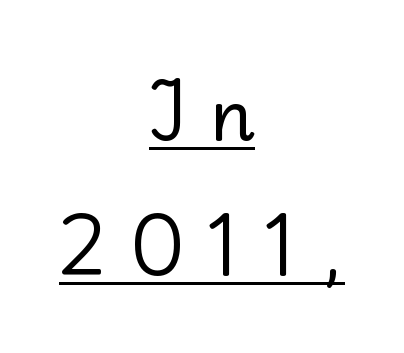
Q: Is the text italic (slanted)? A: No, it is upright.
Q: Is the text underlined? A: Yes.
Q: How is the paragraph aligned? A: Centered.
Q: Is the spacing between letters normal or unusually wide? A: Unusually wide.
Q: Is the spacing between lines tight, normal or loose? A: Loose.
Q: Width (condensed, normal, or wide)? A: Normal.
Q: Stroke contrast? A: Low.
Q: x-height? A: Small.
Q: Monospaced? A: No.
